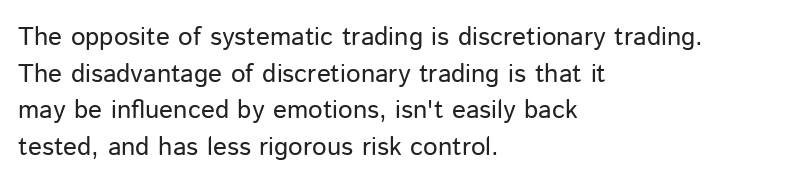
The image shows 26 px text type, upright; set left-aligned, normal line spacing (1.41x), normal letter spacing, not underlined.
